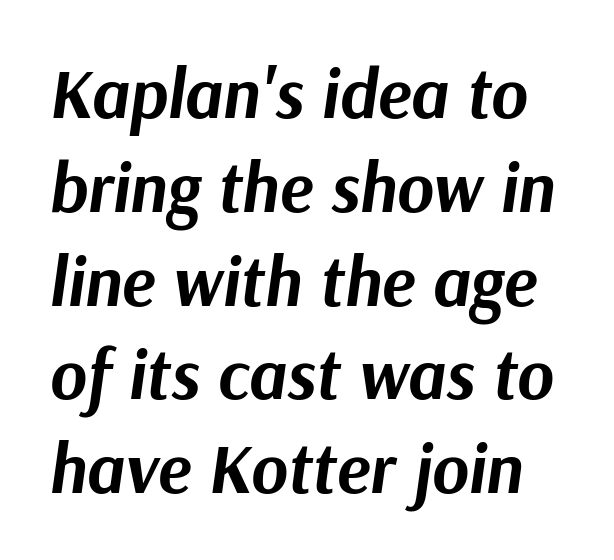
The image shows 70 px bold type, italic (leaning right); set normal line spacing (1.34x), normal letter spacing, not underlined; medium stroke contrast and a medium x-height.
